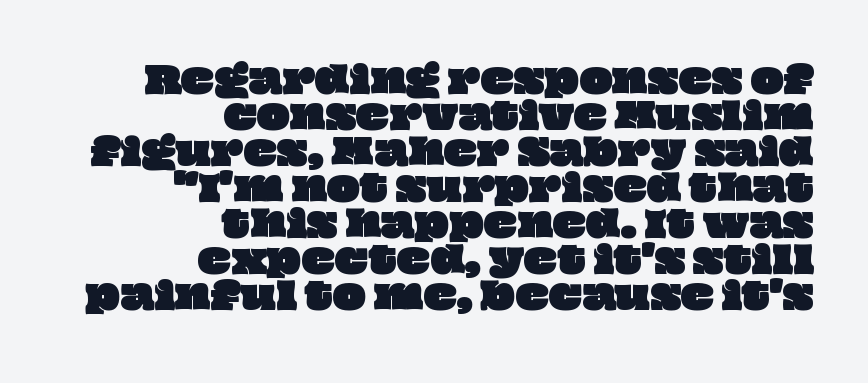
Q: Is the text underlined? A: No.
Q: How is the paragraph aligned? A: Right-aligned.
Q: Is the spacing between letters normal or unusually wide? A: Normal.
Q: Is the spacing between lines tight, normal or loose? A: Tight.
Q: Width (condensed, normal, or wide)? A: Wide.
Q: Stroke contrast? A: Low.
Q: x-height? A: Large.
Q: Monospaced? A: No.
